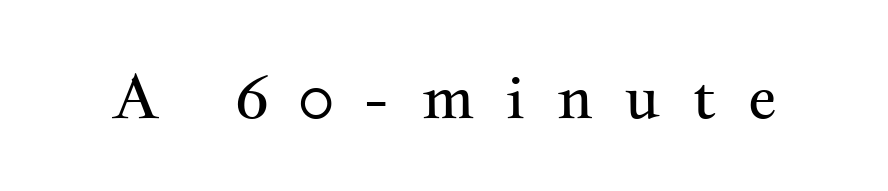
Q: Is the text bold? A: No.
Q: Is the text italic (slanted)? A: No, it is upright.
Q: Is the typeface a serif or a sans-serif typeface? A: Serif.
Q: Is the text underlined? A: No.
Q: Is the spacing between letters normal or unusually wide? A: Unusually wide.
Q: Width (condensed, normal, or wide)? A: Wide.
Q: Stroke contrast? A: Medium.
Q: x-height? A: Small.
Q: Monospaced? A: No.
